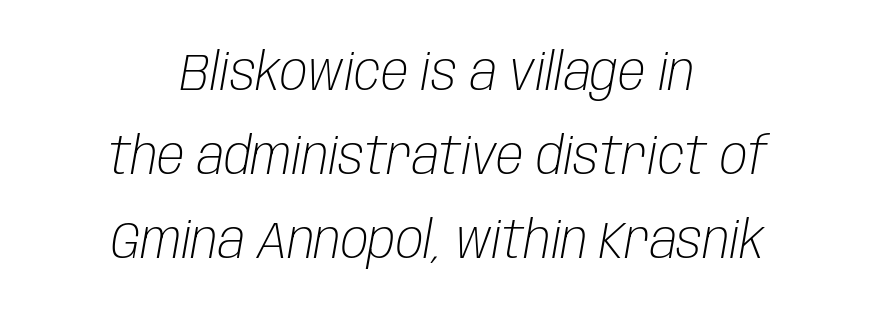
{"italic": "yes", "lean": "right", "slant_degrees": 10, "bold": "no", "weight": "light", "width": "condensed", "stroke_contrast": "low", "x_height": "large", "monospaced": "no", "underline": "no", "align": "center", "line_spacing": "normal", "line_spacing_ratio": 1.65, "letter_spacing": "normal", "letter_spacing_em": 0.0, "glyph_px": 51}
